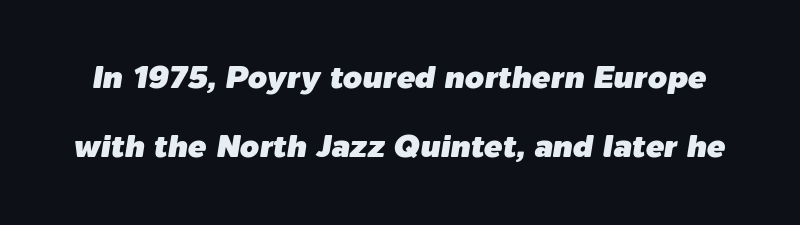
You could call the tracking neutral — neither tight nor loose. The passage shown is typed in a proportional face where columns would drift. How would I describe the line gaps? Wide and relaxed. Underline: absent. Characters are canted at an angle relative to the baseline's perpendicular.
